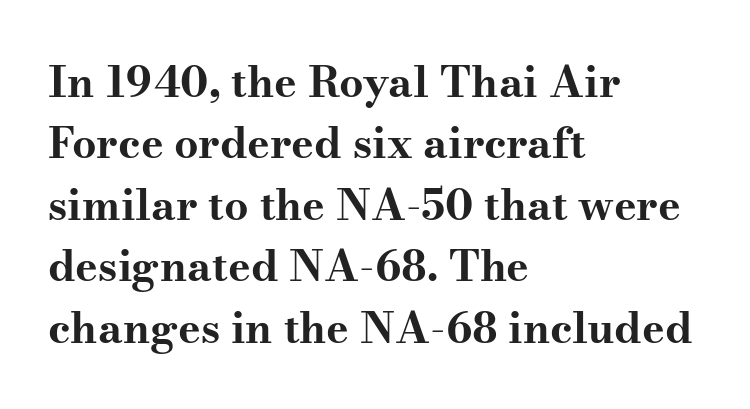
This is heavy type, rendered in bold. Spacing verdict: proportional, widths tailored to each character. Notice how the stems are strictly vertical — no italics here. How would I describe the line gaps? Plain and ordinary. These lines are composed in type with serifs. Unmarked baselines from the first word to the last.
